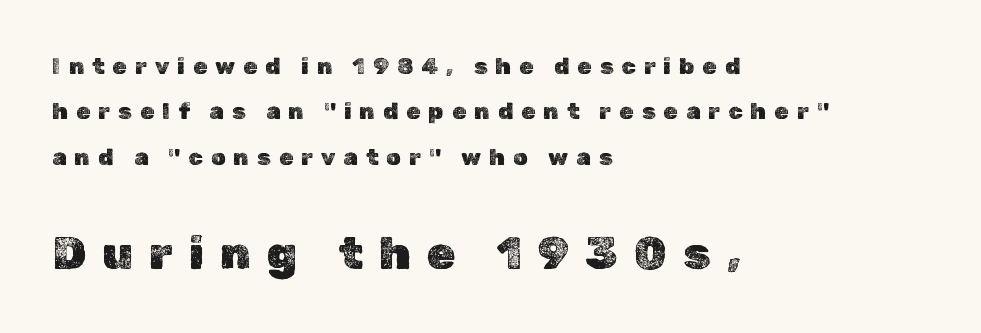
The image shows 46 px text type, upright; set left-aligned, loose line spacing (1.97x), unusually wide letter spacing (+0.35 em), not underlined; the second (bottom) block is 2.0x larger; a medium x-height.
